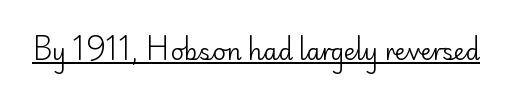
The image shows 23 px text type, upright; set normal letter spacing, underlined.
